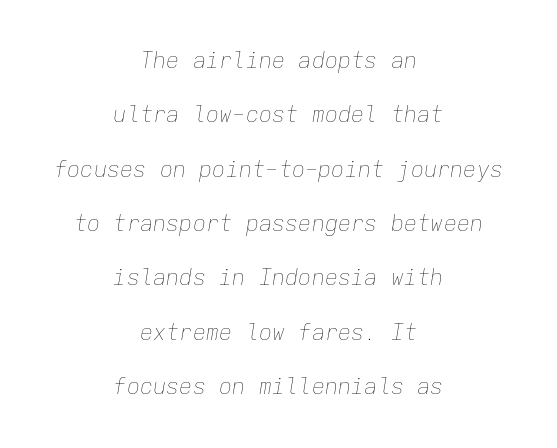
Q: Is the text bold? A: No.
Q: Is the text italic (slanted)? A: Yes, it leans right by about 9 degrees.
Q: Is the text underlined? A: No.
Q: How is the paragraph aligned? A: Centered.
Q: Is the spacing between letters normal or unusually wide? A: Normal.
Q: Is the spacing between lines tight, normal or loose? A: Loose.
